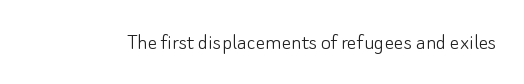
Only glyphs here, with clear space below each row. Notice how the stems are strictly vertical — no italics here. Between one letter and the next there's only the usual sliver of space. Is this a heavy cut? Hardly; it is regular or lighter.
